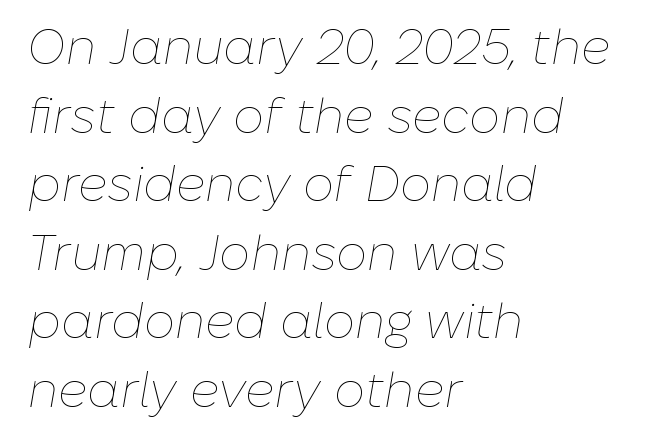
The image shows 49 px thin type, italic (leaning right); set left-aligned, normal line spacing (1.4x), normal letter spacing, not underlined; low stroke contrast and a medium x-height.
